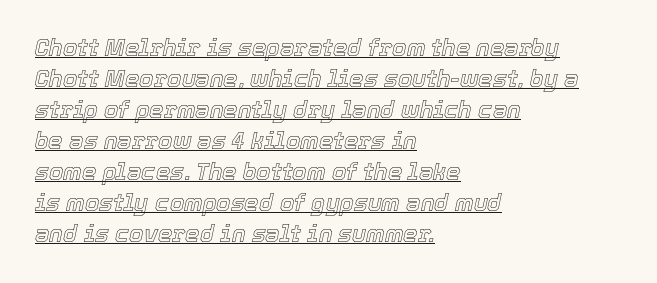
{"italic": "yes", "lean": "right", "slant_degrees": 12, "underline": "yes", "align": "left", "line_spacing": "normal", "line_spacing_ratio": 1.35, "letter_spacing": "normal", "letter_spacing_em": 0.0, "glyph_px": 23}
